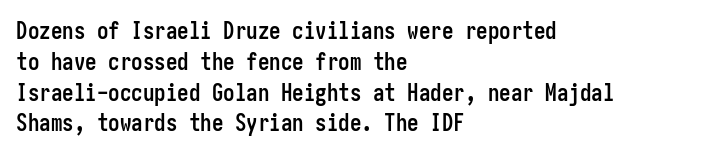
The image shows 23 px bold type, upright; set left-aligned, normal line spacing (1.34x), normal letter spacing, not underlined.
